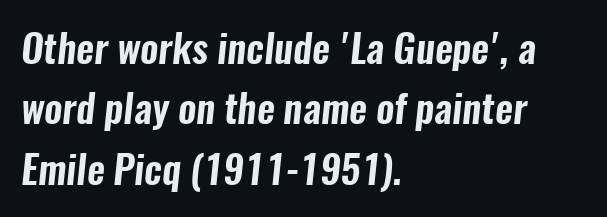
{"serif": "no", "width": "condensed", "stroke_contrast": "low", "x_height": "medium", "monospaced": "no", "underline": "no", "align": "left", "line_spacing": "normal", "line_spacing_ratio": 1.55, "letter_spacing": "normal", "letter_spacing_em": 0.0, "glyph_px": 39}
